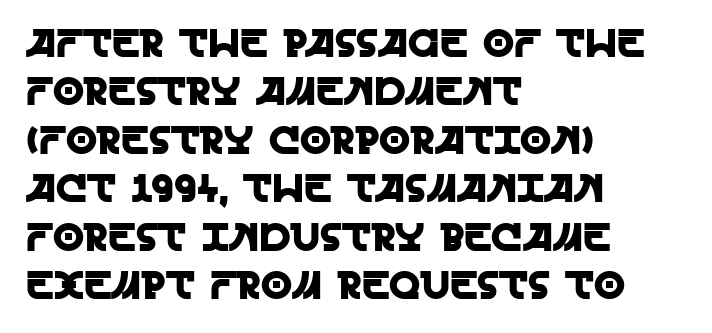
Q: Is the text italic (slanted)? A: No, it is upright.
Q: Is the typeface a serif or a sans-serif typeface? A: Sans-serif.
Q: Is the text underlined? A: No.
Q: How is the paragraph aligned? A: Left-aligned.
Q: Is the spacing between letters normal or unusually wide? A: Normal.
Q: Width (condensed, normal, or wide)? A: Normal.
Q: x-height? A: Large.
Q: Monospaced? A: No.
